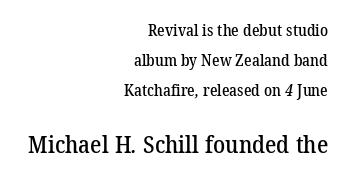
The image shows 24 px text type; set right-aligned, line spacing 1.87x, normal letter spacing, not underlined; the second (bottom) block is 1.5x larger.
